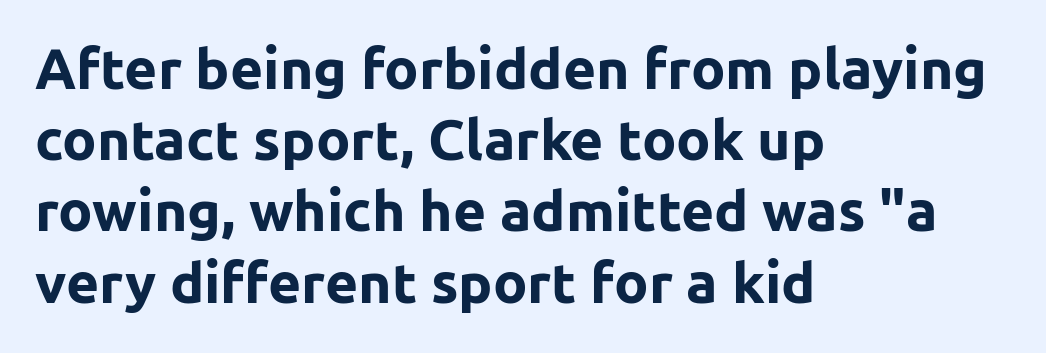
The image shows 57 px bold sans-serif type, upright; set left-aligned, normal line spacing (1.25x), normal letter spacing, not underlined; low stroke contrast and a medium x-height.
